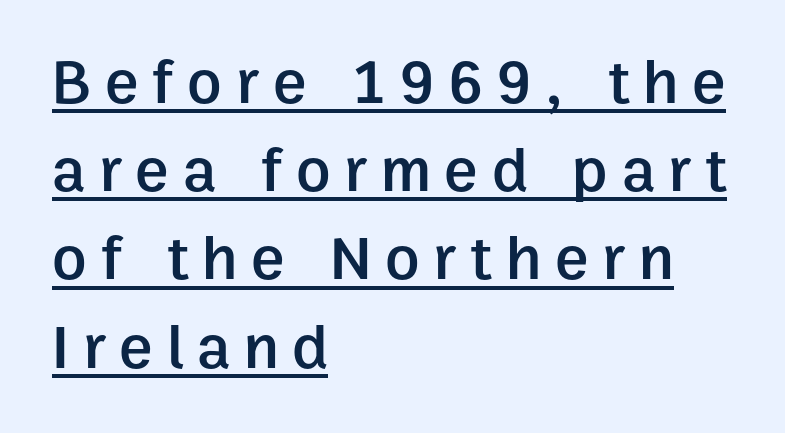
Q: Is the text bold? A: Semi-bold.
Q: Is the text italic (slanted)? A: No, it is upright.
Q: Is the typeface a serif or a sans-serif typeface? A: Sans-serif.
Q: Is the text underlined? A: Yes.
Q: How is the paragraph aligned? A: Left-aligned.
Q: Is the spacing between letters normal or unusually wide? A: Unusually wide.
Q: Is the spacing between lines tight, normal or loose? A: Normal.
Q: Width (condensed, normal, or wide)? A: Normal.
Q: Stroke contrast? A: Low.
Q: x-height? A: Medium.
Q: Monospaced? A: No.
